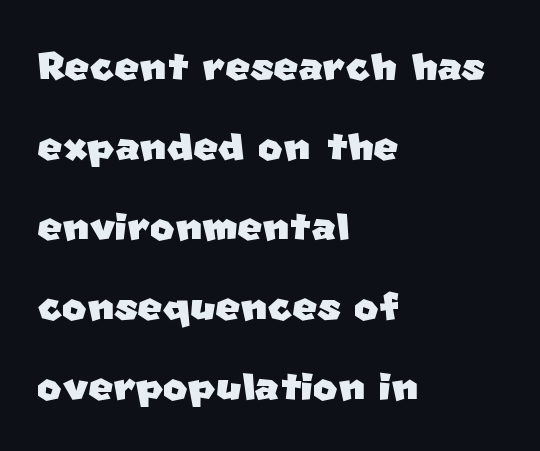
The type is set solid horizontally, with unmodified tracking. Words float on clear page, feet unadorned. Each line starts at the same left margin while the right side varies. Stroke terminals: plain, sans-serif. Do the characters align in a grid? No, the font is proportional. One glance says typical: line gaps are just what's usual.
